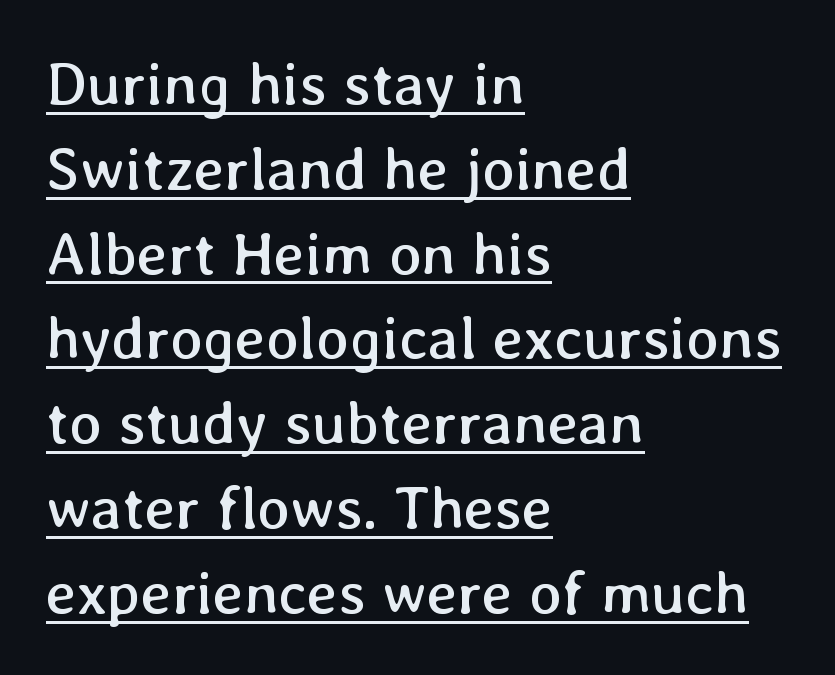
{"italic": "no", "bold": "no", "weight": "regular", "width": "normal", "stroke_contrast": "low", "x_height": "medium", "monospaced": "no", "underline": "yes", "align": "left", "line_spacing": "normal", "line_spacing_ratio": 1.39, "letter_spacing": "normal", "letter_spacing_em": 0.0, "glyph_px": 61}
